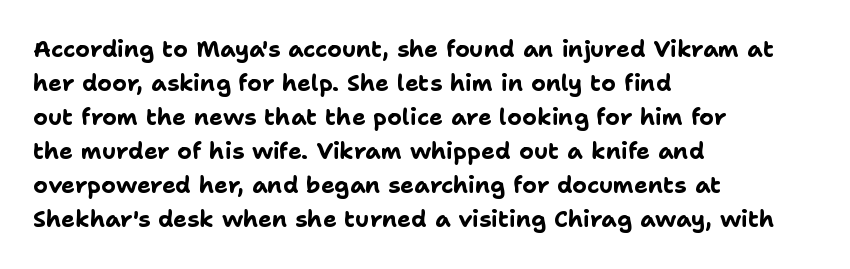
The image shows 23 px bold type, upright; set left-aligned, normal line spacing (1.48x), normal letter spacing, not underlined.
